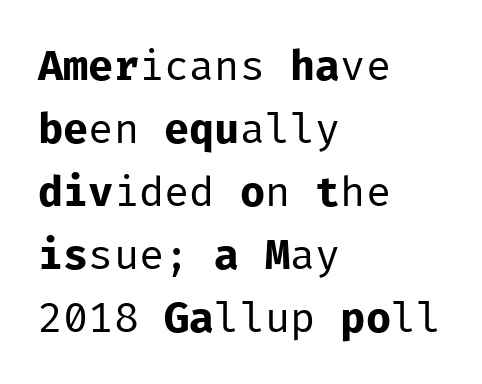
{"serif": "no", "italic": "no", "bold": "no", "weight": "regular", "width": "normal", "stroke_contrast": "low", "x_height": "medium", "monospaced": "yes", "underline": "no", "align": "left", "line_spacing": "normal", "line_spacing_ratio": 1.5, "letter_spacing": "normal", "letter_spacing_em": 0.0, "glyph_px": 42}
